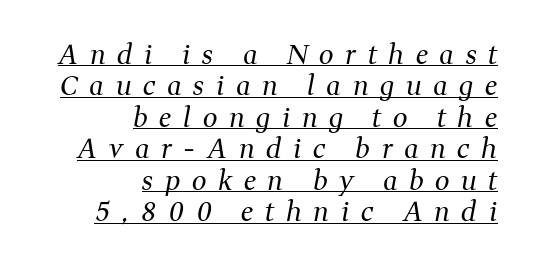
The image shows 26 px text type, italic (leaning right); set right-aligned, line spacing 1.21x, unusually wide letter spacing (+0.45 em), underlined.
